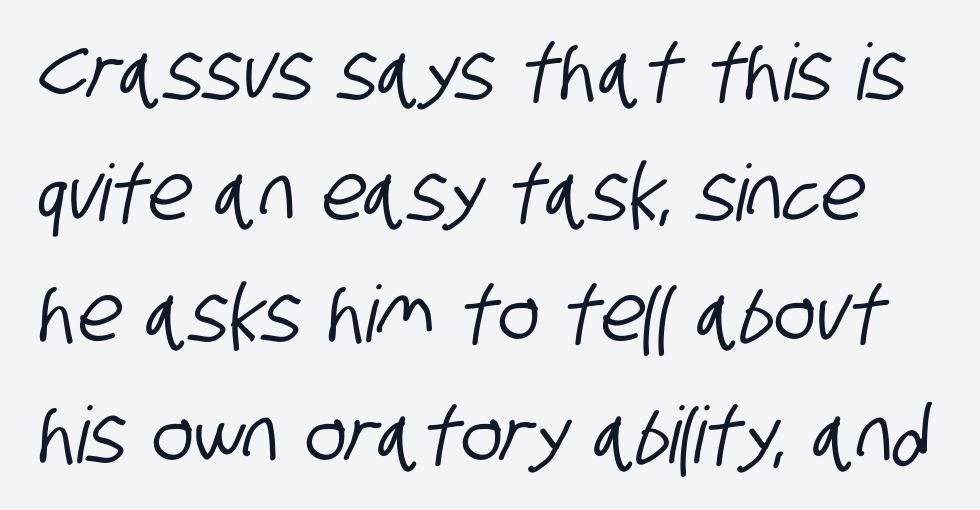
The image shows 78 px condensed sans-serif type; set normal line spacing (1.55x), normal letter spacing, not underlined; low stroke contrast and a large x-height.
